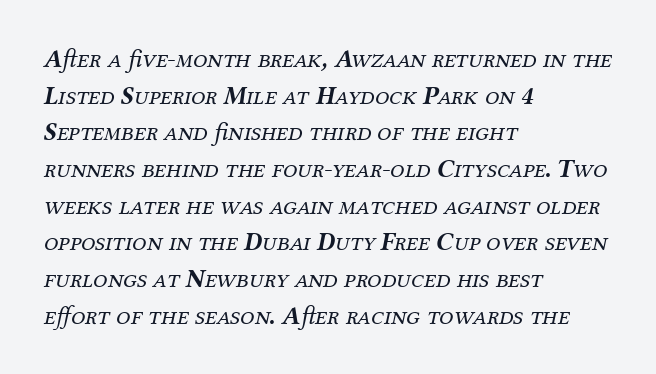
Q: Is the text bold? A: No.
Q: Is the text italic (slanted)? A: Yes, it leans right by about 12 degrees.
Q: Is the text underlined? A: No.
Q: How is the paragraph aligned? A: Left-aligned.
Q: Is the spacing between letters normal or unusually wide? A: Normal.
Q: Is the spacing between lines tight, normal or loose? A: Normal.
